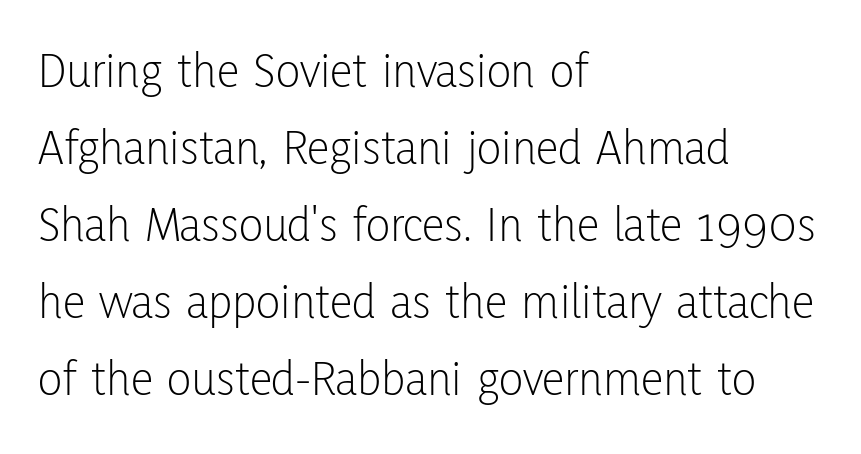
Q: Is the text bold? A: No.
Q: Is the text italic (slanted)? A: No, it is upright.
Q: Is the typeface a serif or a sans-serif typeface? A: Sans-serif.
Q: Is the text underlined? A: No.
Q: How is the paragraph aligned? A: Left-aligned.
Q: Is the spacing between letters normal or unusually wide? A: Normal.
Q: Is the spacing between lines tight, normal or loose? A: Normal.
Q: Width (condensed, normal, or wide)? A: Condensed.
Q: Stroke contrast? A: Low.
Q: x-height? A: Medium.
Q: Monospaced? A: No.
